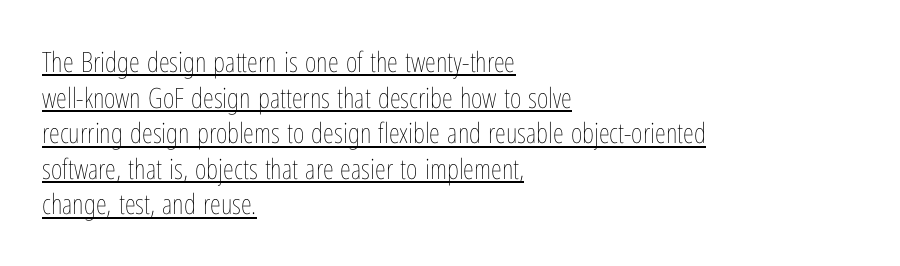
{"italic": "no", "bold": "no", "weight": "thin", "width": "condensed", "stroke_contrast": "low", "x_height": "medium", "monospaced": "no", "underline": "yes", "align": "left", "line_spacing": "normal", "line_spacing_ratio": 1.27, "letter_spacing": "normal", "letter_spacing_em": 0.0, "glyph_px": 28}
